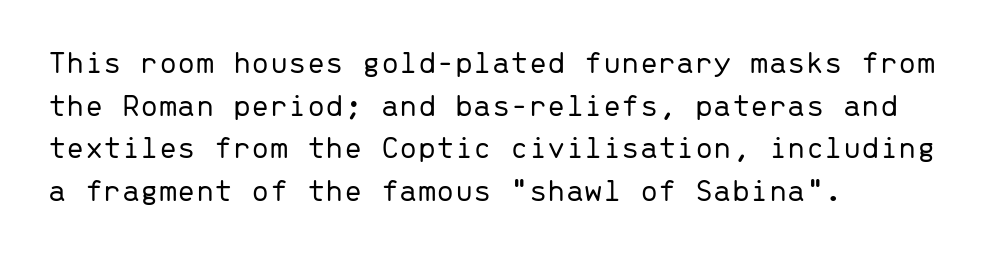
One-word summary of the alignment: left. Looks like terminal output: every glyph gets an equal slot. Regular leading. The type family on display is of the sans-serif kind. Glyph-to-glyph distance matches everyday printed text. These glyphs show unthickened strokes, regular width or finer.
